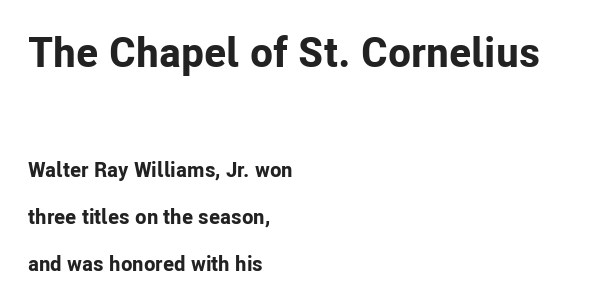
{"serif": "no", "italic": "no", "bold": "yes", "weight": "bold", "width": "normal", "stroke_contrast": "low", "x_height": "medium", "monospaced": "no", "underline": "no", "align": "left", "line_spacing": "loose", "line_spacing_ratio": 2.26, "letter_spacing": "normal", "letter_spacing_em": 0.0, "larger_block": "first", "size_ratio": 2.0, "glyph_px": 42}
